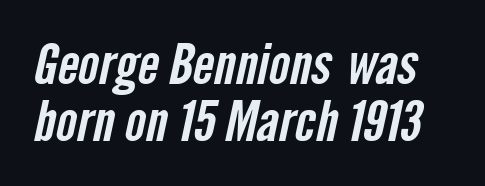
The image shows 56 px condensed sans-serif type; set tight line spacing (1.01x), normal letter spacing, not underlined; low stroke contrast and a medium x-height.
